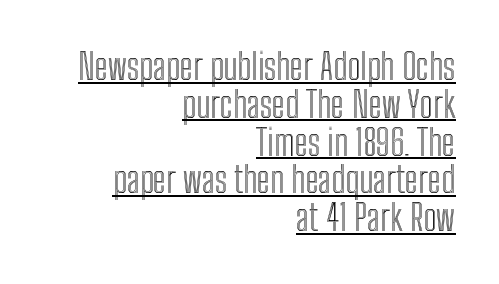
{"italic": "no", "width": "condensed", "x_height": "medium", "monospaced": "no", "underline": "yes", "align": "right", "line_spacing": "tight", "line_spacing_ratio": 1.05, "letter_spacing": "normal", "letter_spacing_em": 0.0, "glyph_px": 36}
